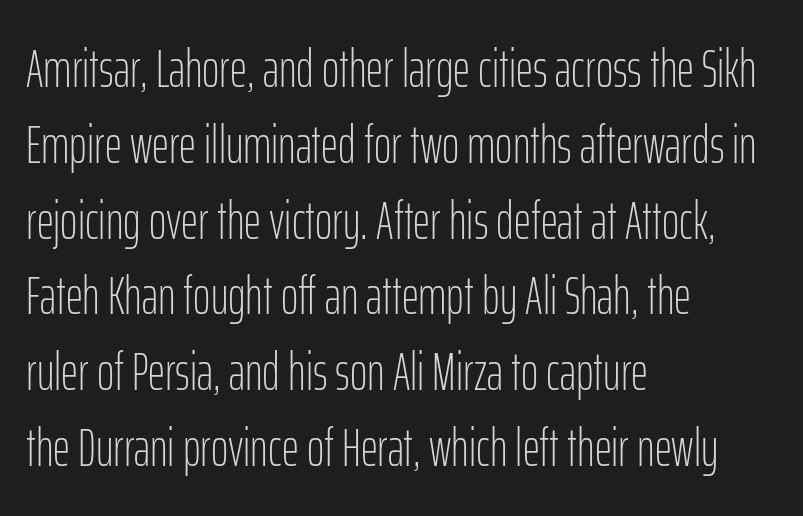
The image shows 53 px light, condensed sans-serif type, upright; set left-aligned, normal line spacing (1.43x), normal letter spacing, not underlined; low stroke contrast and a medium x-height.
